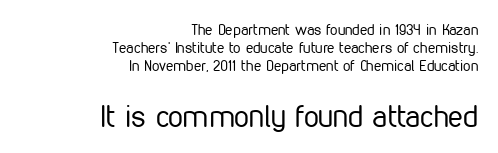
Leftover space on each line is placed entirely before the opening word. The letters stand upright; this is a roman face. Nope, no serifs anywhere on these letters. The face used here is proportionally spaced, like ordinary book or web type.
